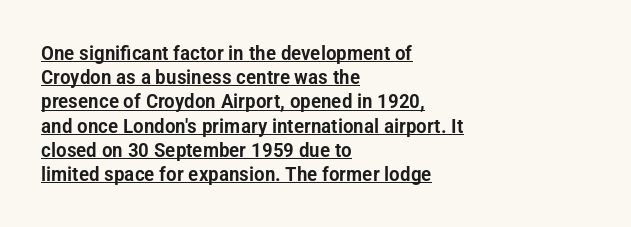
{"italic": "no", "underline": "yes", "align": "left", "line_spacing_ratio": 1.21, "letter_spacing": "normal", "letter_spacing_em": 0.0, "glyph_px": 20}
